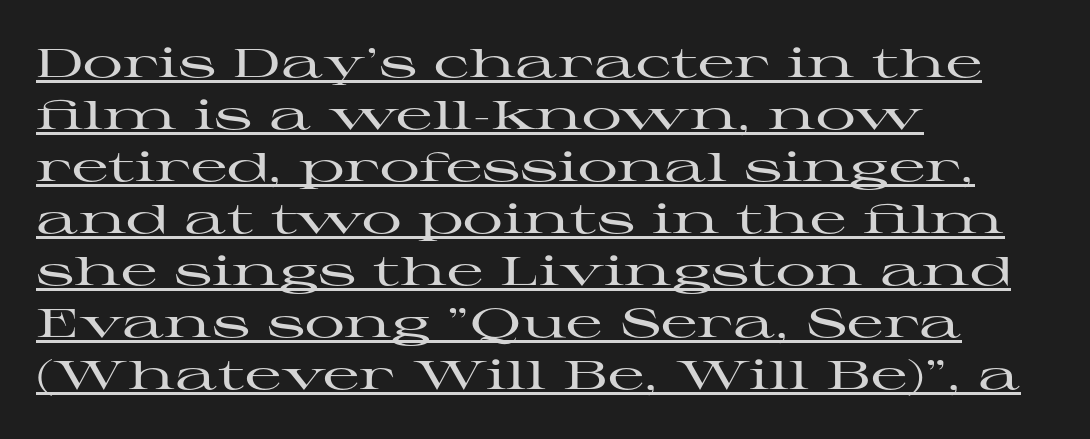
Q: Is the text italic (slanted)? A: No, it is upright.
Q: Is the typeface a serif or a sans-serif typeface? A: Serif.
Q: Is the text underlined? A: Yes.
Q: How is the paragraph aligned? A: Left-aligned.
Q: Is the spacing between letters normal or unusually wide? A: Normal.
Q: Is the spacing between lines tight, normal or loose? A: Normal.
Q: Width (condensed, normal, or wide)? A: Wide.
Q: Stroke contrast? A: High.
Q: x-height? A: Medium.
Q: Monospaced? A: No.
